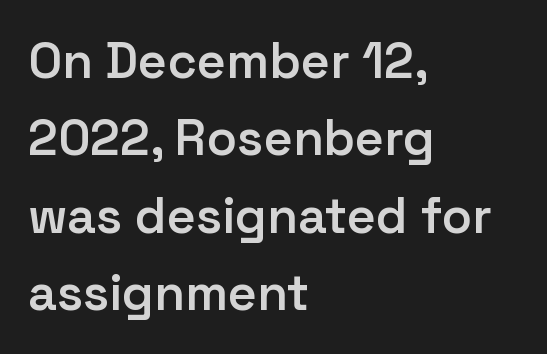
Just letters on the line, the space beneath them empty. You could not count columns in this text — the font is proportionally spaced. Each line starts at the same left margin while the right side varies. Examine the stroke ends and you'll find no serifs. Nobody touched the tracking dial on this one. Style check: upright.
